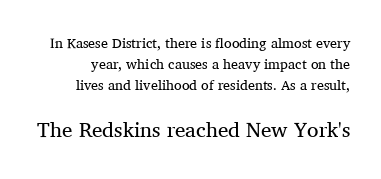
The image shows 21 px text type, upright; set normal line spacing (1.51x), normal letter spacing, not underlined; the second (bottom) block is 1.5x larger.
